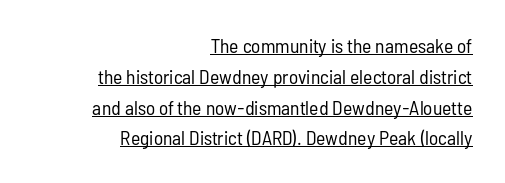
{"italic": "no", "bold": "no", "underline": "yes", "align": "right", "line_spacing": "normal", "line_spacing_ratio": 1.54, "letter_spacing": "normal", "letter_spacing_em": 0.0, "glyph_px": 20}
